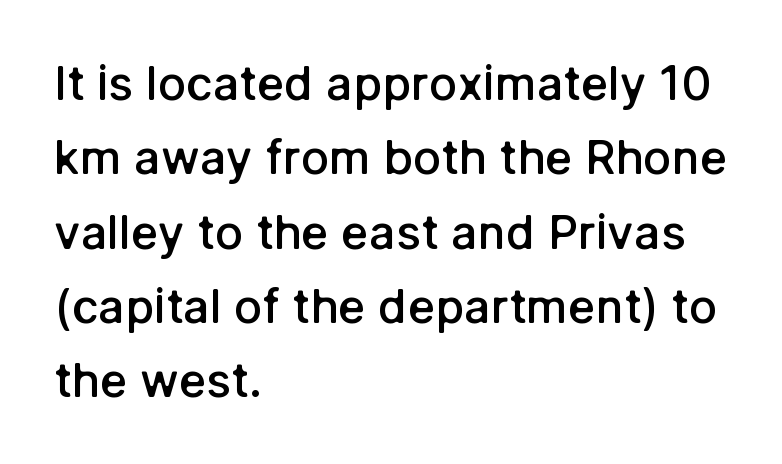
The image shows 47 px semibold sans-serif type, upright; set left-aligned, normal line spacing (1.58x), normal letter spacing, not underlined; low stroke contrast and a medium x-height.
